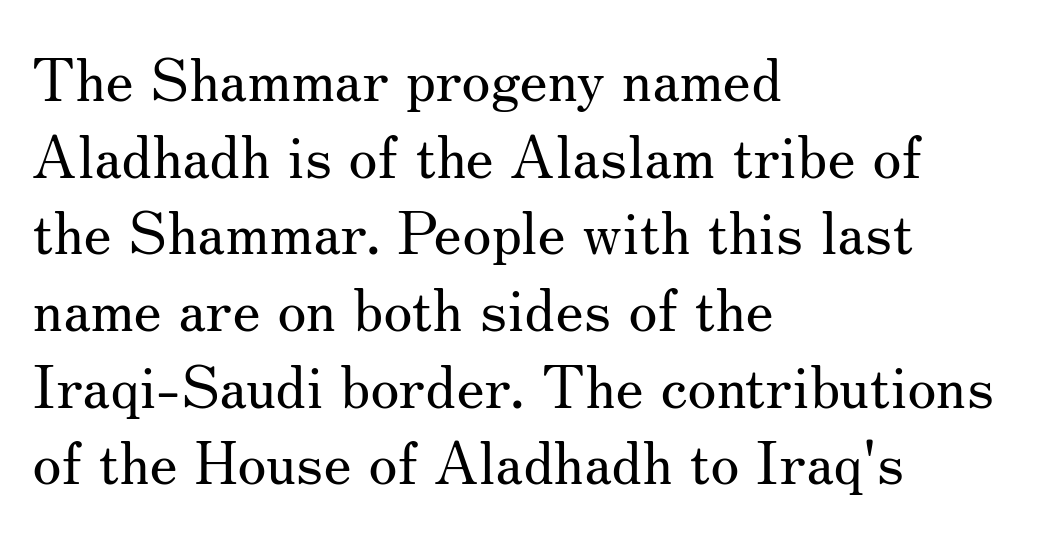
Posture: vertical. The rendering uses natural spacing where letterforms have individual widths. Nothing heavy about these letters — not bold at all. The leading is moderate, giving the passage an even texture. The rag falls on the right side of this text block.
